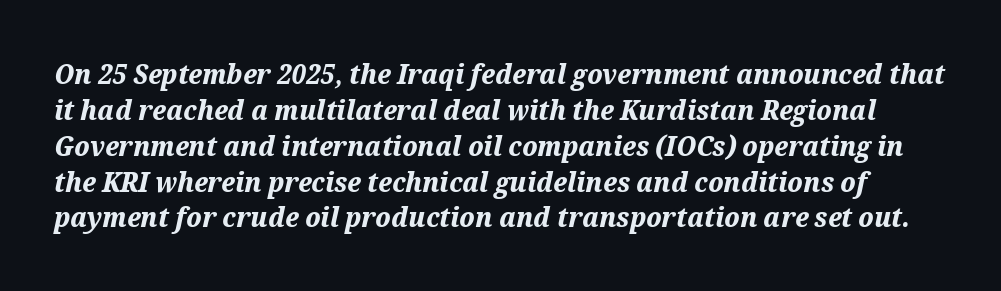
Q: Is the text bold? A: Yes.
Q: Is the text italic (slanted)? A: Yes, it leans right by about 12 degrees.
Q: Is the text underlined? A: No.
Q: Is the spacing between letters normal or unusually wide? A: Normal.
Q: Is the spacing between lines tight, normal or loose? A: Normal.
Q: Width (condensed, normal, or wide)? A: Normal.
Q: Stroke contrast? A: Medium.
Q: x-height? A: Medium.
Q: Monospaced? A: No.
